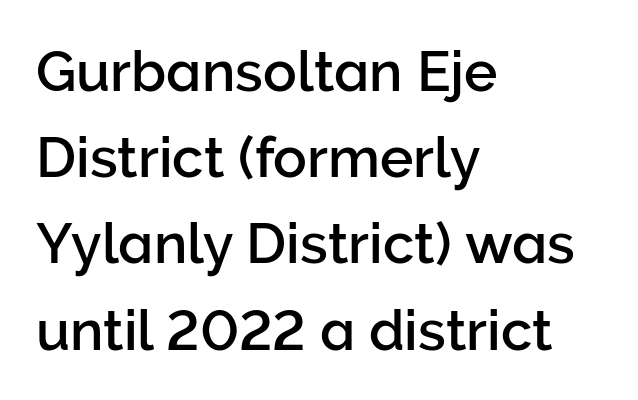
The image shows 56 px sans-serif type, upright; set left-aligned, normal line spacing (1.54x), normal letter spacing, not underlined; low stroke contrast and a medium x-height.
